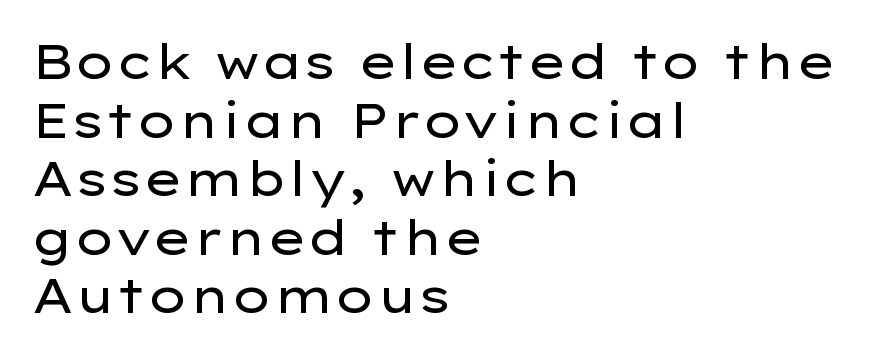
{"serif": "no", "italic": "no", "bold": "no", "weight": "regular", "width": "wide", "stroke_contrast": "low", "x_height": "medium", "monospaced": "no", "underline": "no", "align": "left", "line_spacing_ratio": 1.22, "letter_spacing": "normal", "letter_spacing_em": 0.0, "glyph_px": 48}
